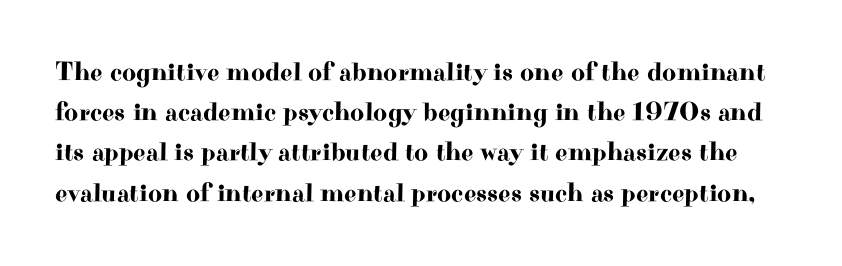
{"italic": "no", "underline": "no", "line_spacing": "normal", "line_spacing_ratio": 1.49, "letter_spacing": "normal", "letter_spacing_em": 0.0, "glyph_px": 27}
